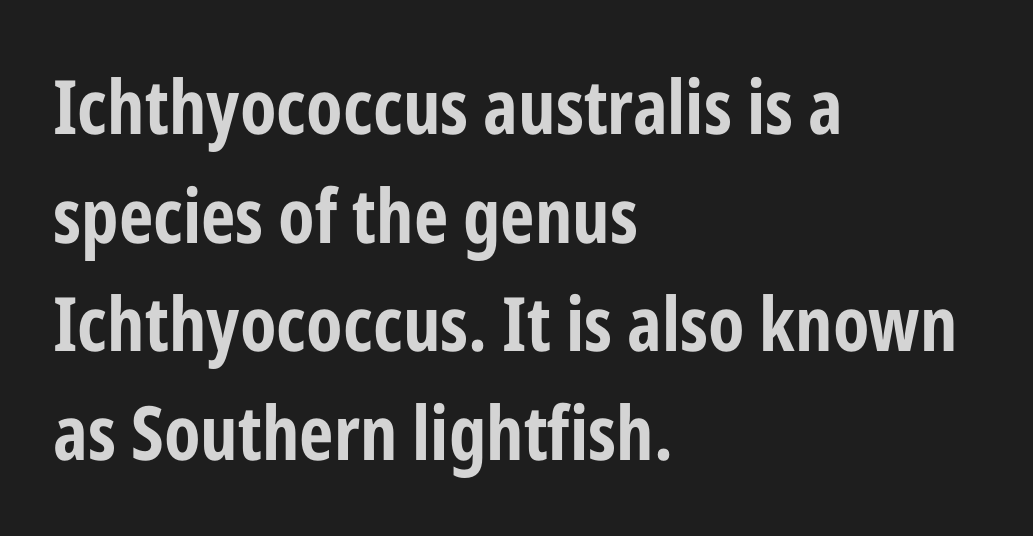
The image shows 75 px bold, condensed sans-serif type, upright; set left-aligned, normal line spacing (1.45x), normal letter spacing, not underlined; low stroke contrast and a medium x-height.
